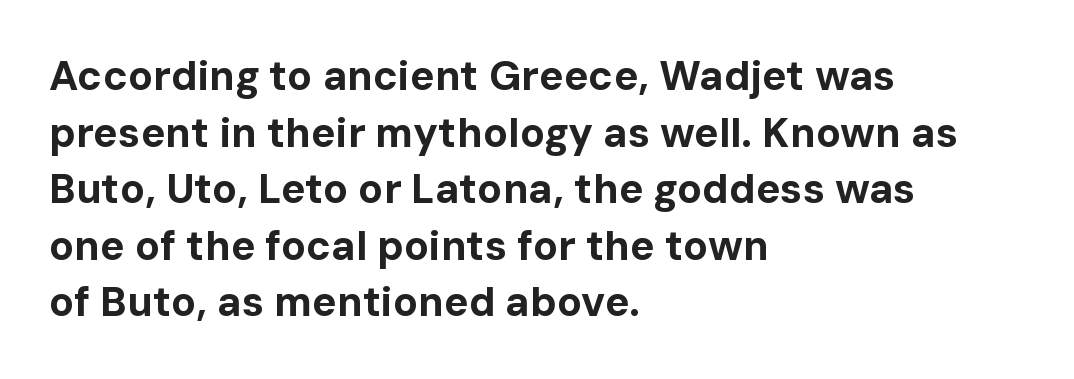
The image shows 41 px bold sans-serif type, upright; set left-aligned, normal line spacing (1.38x), normal letter spacing, not underlined; low stroke contrast and a medium x-height.
